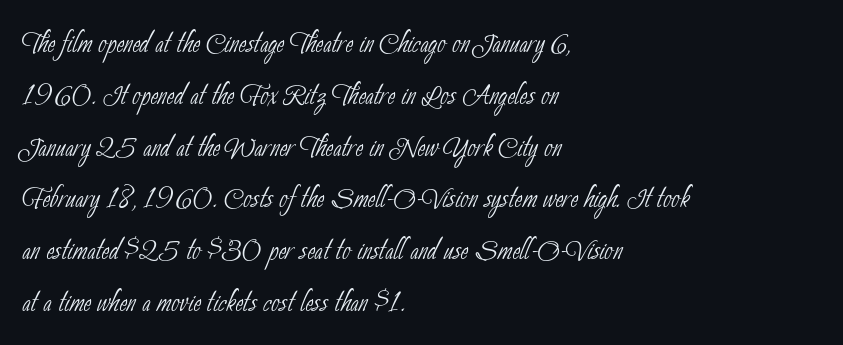
Q: Is the text bold? A: No.
Q: Is the typeface a serif or a sans-serif typeface? A: Sans-serif.
Q: Is the text underlined? A: No.
Q: How is the paragraph aligned? A: Left-aligned.
Q: Is the spacing between letters normal or unusually wide? A: Normal.
Q: Is the spacing between lines tight, normal or loose? A: Normal.
Q: Width (condensed, normal, or wide)? A: Condensed.
Q: Stroke contrast? A: Low.
Q: x-height? A: Small.
Q: Monospaced? A: No.
